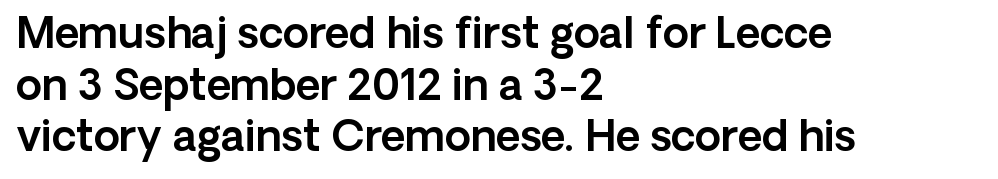
The image shows 42 px sans-serif type, upright; set left-aligned, line spacing 1.23x, normal letter spacing, not underlined; a medium x-height.
